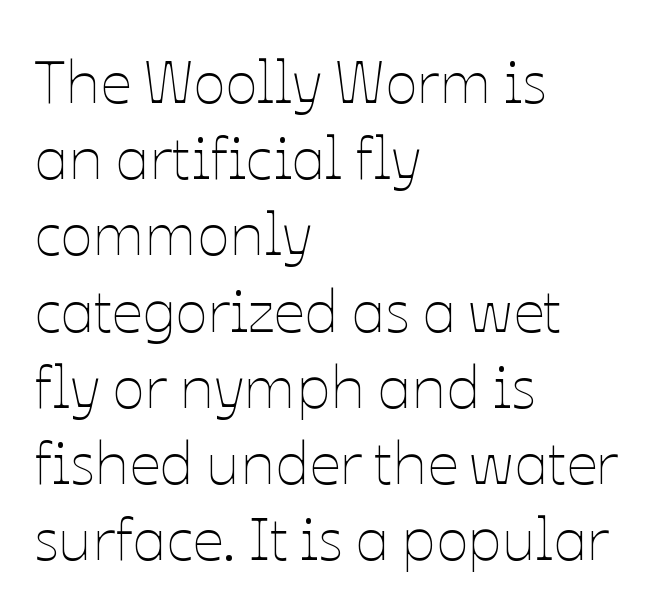
{"italic": "no", "bold": "no", "weight": "thin", "width": "normal", "stroke_contrast": "low", "x_height": "medium", "monospaced": "no", "underline": "no", "align": "left", "line_spacing": "normal", "line_spacing_ratio": 1.25, "letter_spacing": "normal", "letter_spacing_em": 0.0, "glyph_px": 61}
